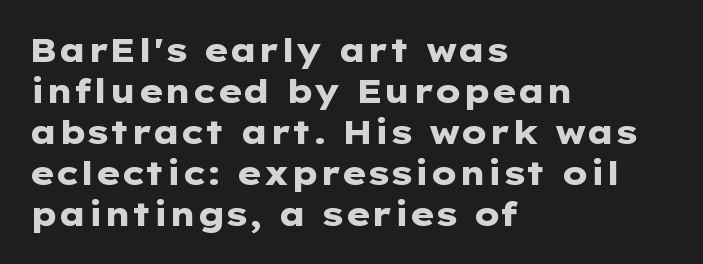
{"serif": "no", "italic": "no", "bold": "yes", "weight": "heavy", "width": "wide", "stroke_contrast": "low", "x_height": "medium", "monospaced": "no", "underline": "no", "align": "left", "line_spacing_ratio": 1.24, "letter_spacing": "normal", "letter_spacing_em": 0.0, "glyph_px": 33}
